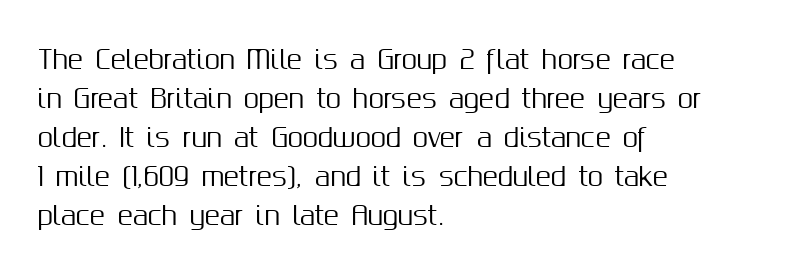
Q: Is the text italic (slanted)? A: No, it is upright.
Q: Is the text underlined? A: No.
Q: How is the paragraph aligned? A: Left-aligned.
Q: Is the spacing between letters normal or unusually wide? A: Normal.
Q: Is the spacing between lines tight, normal or loose? A: Normal.
